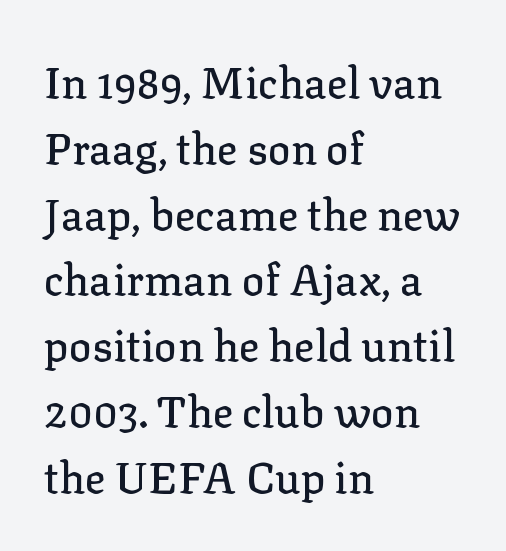
Underlining? Definitely not there. When letters stand straight like this, we call the style roman or upright. Visually the block forms a straight wall on the left and a jagged coastline on the right. Each word holds together tightly as a unit, with standard inter-letter gaps.
